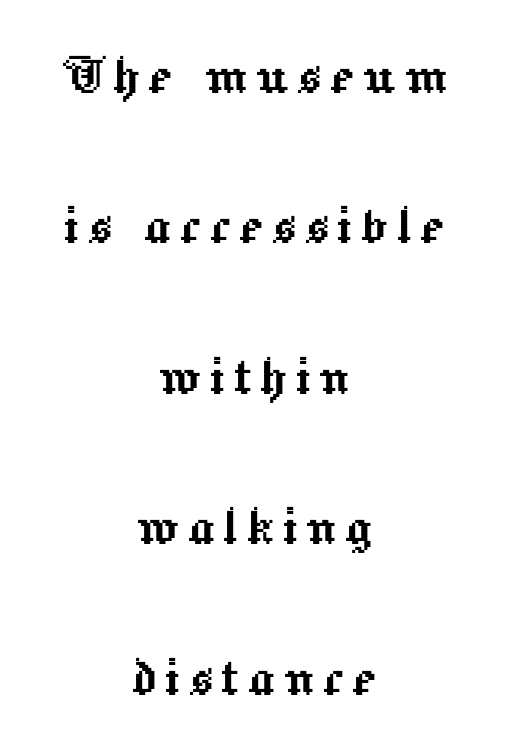
{"italic": "no", "width": "normal", "x_height": "medium", "monospaced": "no", "underline": "no", "align": "center", "line_spacing": "loose", "line_spacing_ratio": 2.35, "glyph_px": 64}
